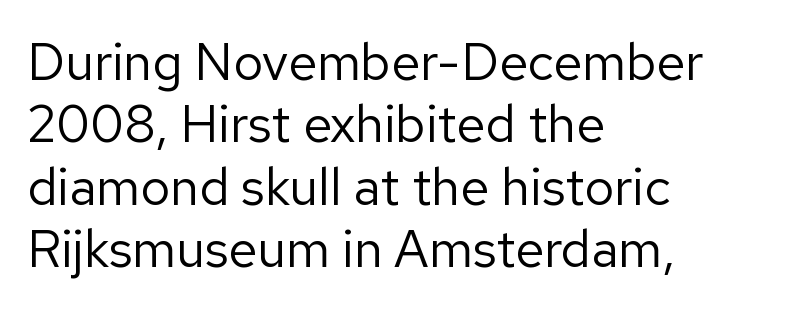
{"serif": "no", "italic": "no", "bold": "no", "weight": "regular", "width": "normal", "stroke_contrast": "low", "x_height": "medium", "monospaced": "no", "underline": "no", "align": "left", "line_spacing_ratio": 1.2, "letter_spacing": "normal", "letter_spacing_em": 0.0, "glyph_px": 52}
